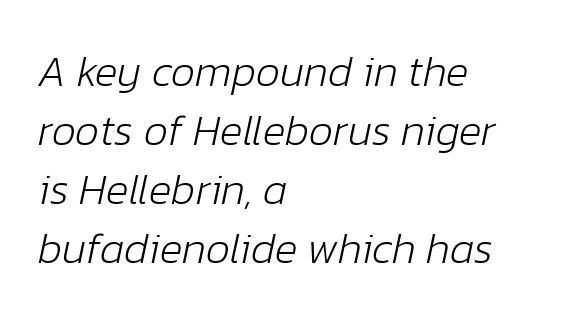
The strokes are not fattened; the text isn't bold. The paragraph shown leans on its left margin. Slanted lettering throughout. Character widths vary here, with narrow letters taking less room than wide ones. Evenly set lines give the paragraph a standard silhouette. Check under the words: just untouched page.
